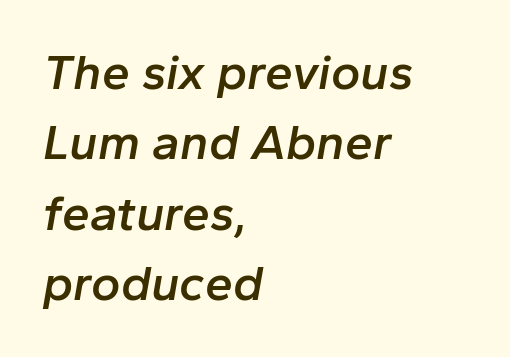
The image shows 50 px semibold type, italic (leaning right); set left-aligned, normal line spacing (1.41x), normal letter spacing, not underlined; low stroke contrast and a medium x-height.
